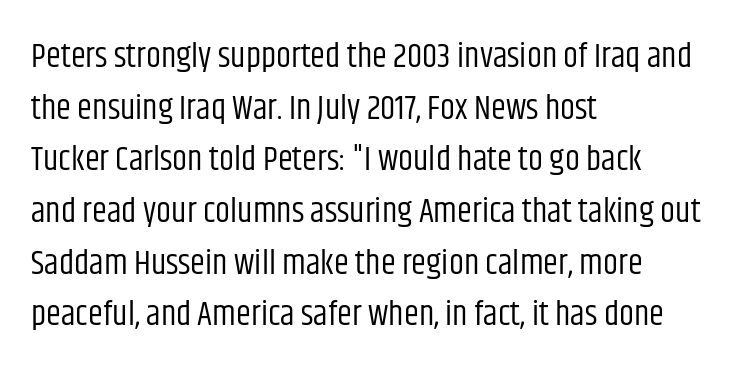
Q: Is the text bold? A: No.
Q: Is the text italic (slanted)? A: No, it is upright.
Q: Is the typeface a serif or a sans-serif typeface? A: Sans-serif.
Q: Is the text underlined? A: No.
Q: How is the paragraph aligned? A: Left-aligned.
Q: Is the spacing between letters normal or unusually wide? A: Normal.
Q: Is the spacing between lines tight, normal or loose? A: Normal.
Q: Width (condensed, normal, or wide)? A: Condensed.
Q: Stroke contrast? A: Low.
Q: x-height? A: Large.
Q: Monospaced? A: No.
